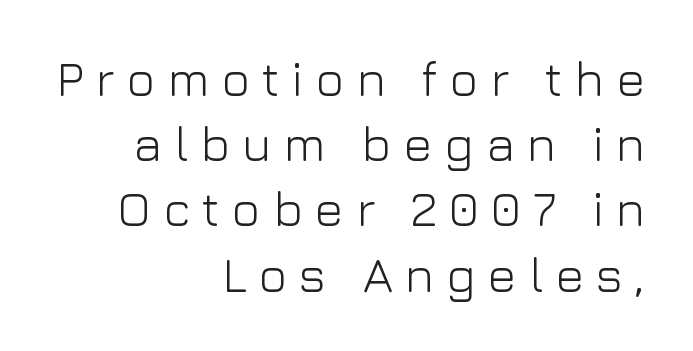
The image shows 49 px light sans-serif type, upright; set right-aligned, normal line spacing (1.33x), unusually wide letter spacing (+0.24 em), not underlined; low stroke contrast and a medium x-height.
